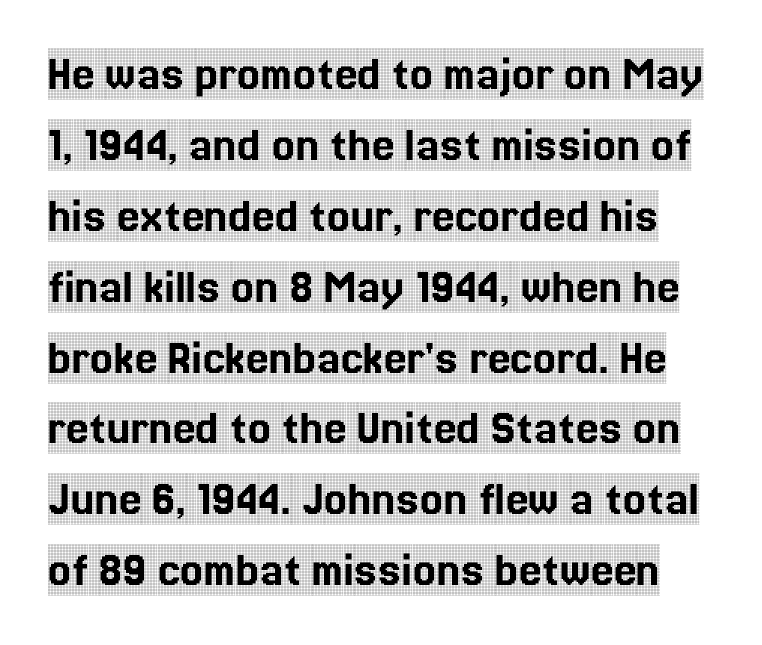
{"serif": "yes", "italic": "no", "width": "condensed", "x_height": "large", "monospaced": "no", "underline": "no", "line_spacing": "normal", "line_spacing_ratio": 1.39, "letter_spacing": "normal", "letter_spacing_em": 0.0, "glyph_px": 51}
